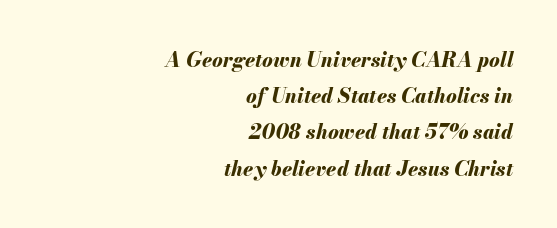
{"italic": "yes", "lean": "right", "slant_degrees": 13, "bold": "yes", "underline": "no", "align": "right", "line_spacing_ratio": 1.81, "letter_spacing": "normal", "letter_spacing_em": 0.0, "glyph_px": 20}
